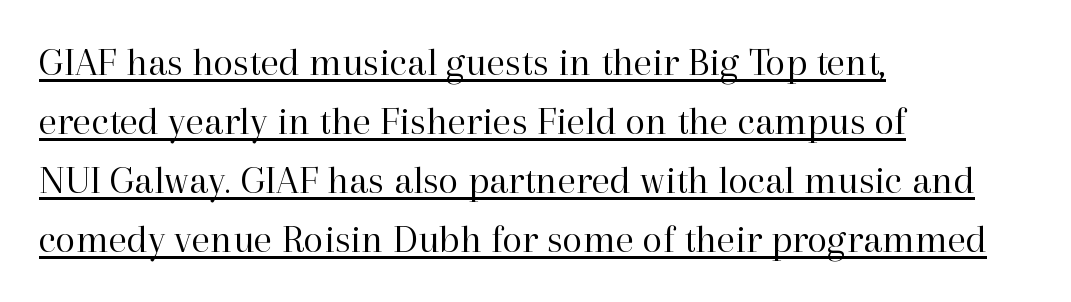
{"serif": "yes", "italic": "no", "bold": "no", "weight": "regular", "width": "normal", "stroke_contrast": "high", "x_height": "medium", "monospaced": "no", "underline": "yes", "align": "left", "line_spacing": "normal", "line_spacing_ratio": 1.44, "letter_spacing": "normal", "letter_spacing_em": 0.0, "glyph_px": 41}
